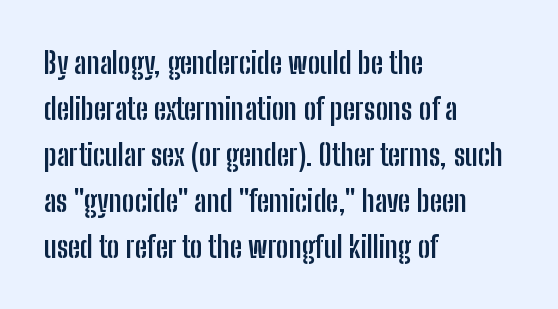
Q: Is the text bold? A: Yes.
Q: Is the text italic (slanted)? A: No, it is upright.
Q: Is the typeface a serif or a sans-serif typeface? A: Sans-serif.
Q: Is the text underlined? A: No.
Q: How is the paragraph aligned? A: Left-aligned.
Q: Is the spacing between letters normal or unusually wide? A: Normal.
Q: Is the spacing between lines tight, normal or loose? A: Normal.
Q: Width (condensed, normal, or wide)? A: Condensed.
Q: Stroke contrast? A: Low.
Q: x-height? A: Medium.
Q: Monospaced? A: No.
